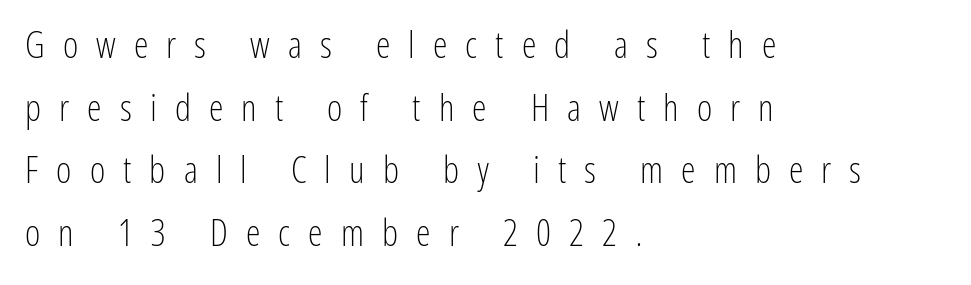
Where is the straight margin? On the left. Spacing between characters has been opened up far beyond the box default. In terms of posture, this sample is upright. Letters have the restrained weight of plain body copy at most. In terms of leading, this rendering sits right in the middle. What kind of face is this? One without serifs — a sans.
